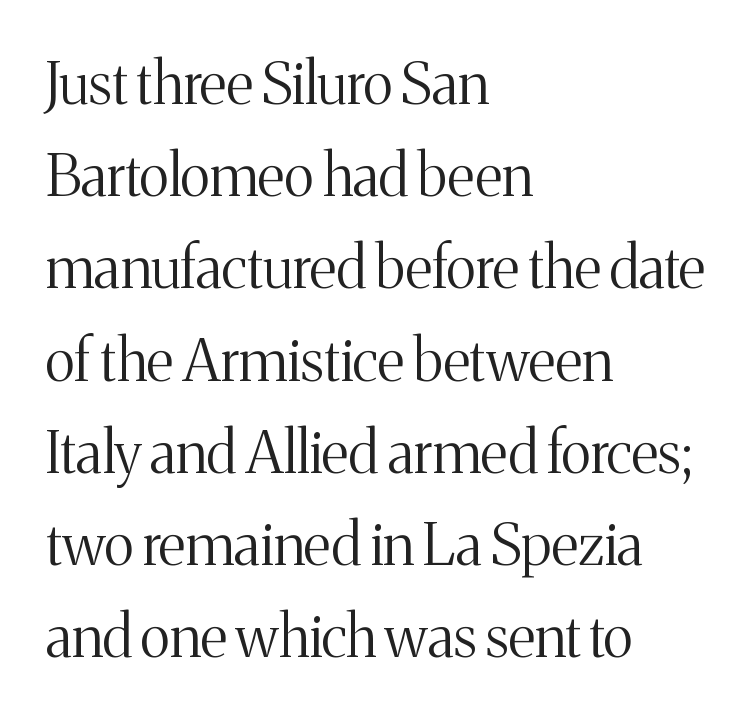
Stem width sits at or under what a default text font uses. Honestly, the letter spacing is just normal — you wouldn't notice it. Typographically, this falls in the serif category. The glyphs are unaccompanied by any horizontal stroke below them.
